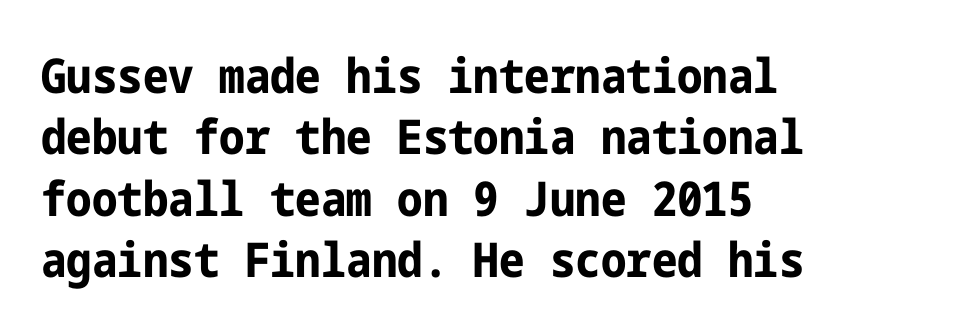
Inter-character spacing is left at the font's built-in metrics. Underlining? Definitely not there. The rendering shows plain stroke endings on the letterforms — a sans-serif design. Nope, not italic — everything's standing straight.
